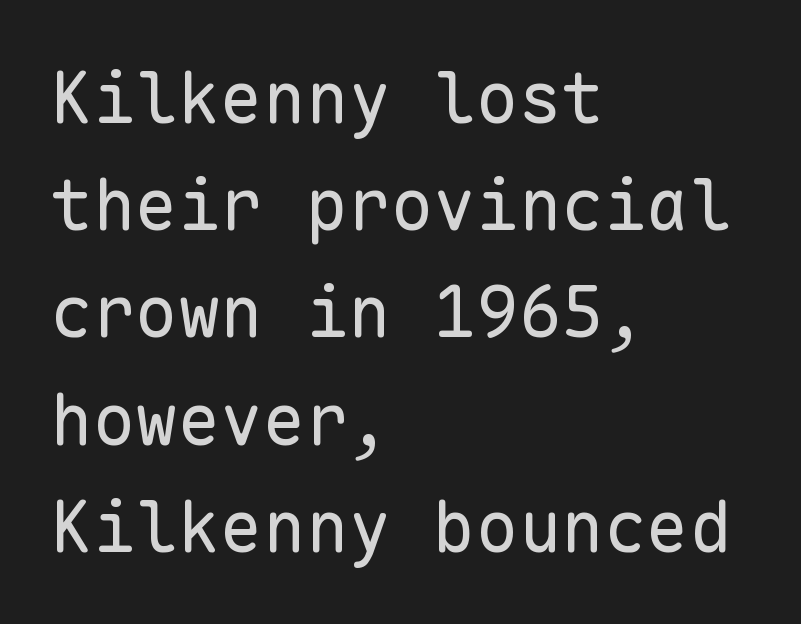
The image shows 71 px regular-weight sans-serif type, upright, monospaced; set left-aligned, normal line spacing (1.51x), normal letter spacing, not underlined; low stroke contrast and a medium x-height.
